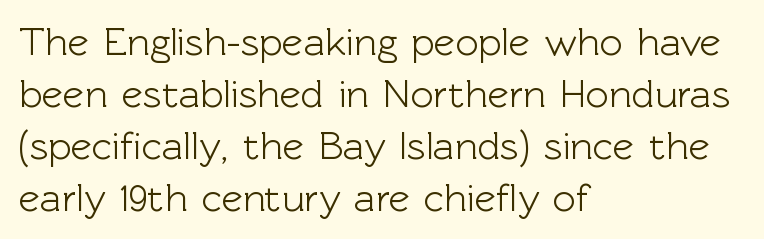
The image shows 40 px sans-serif type, upright; set left-aligned, normal line spacing (1.3x), normal letter spacing, not underlined; a medium x-height.
